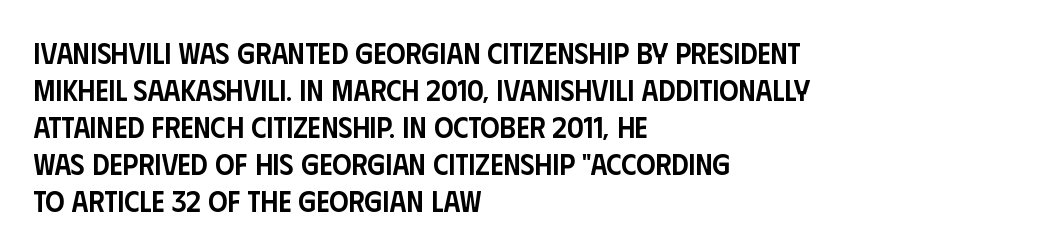
Regarding serifs, this sample does without them. Descenders are the only things crossing below the line. The characters look somewhat weighty, a semibold short of true bold. Quick note: not italic, upright. The ragged edge is on the right, which tells us the setting is flush left.
